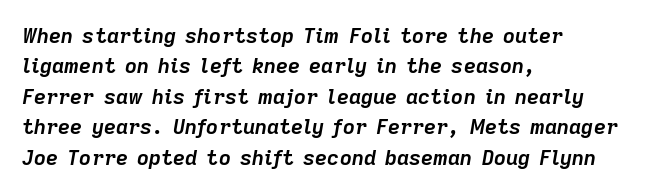
The image shows 21 px bold type, italic (leaning right); set left-aligned, normal line spacing (1.45x), normal letter spacing, not underlined.
